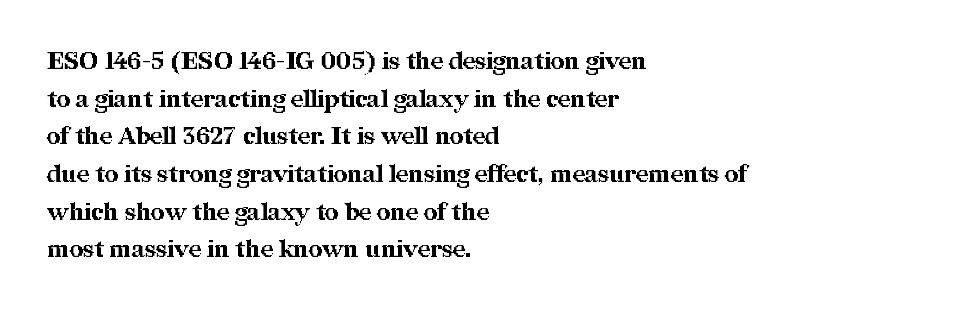
Heavy, bold letterforms. Quick note: underline off. The space between consecutive lines is moderate. This is roman type, the default non-slanted kind. The compositor pushed each line to the left boundary.
